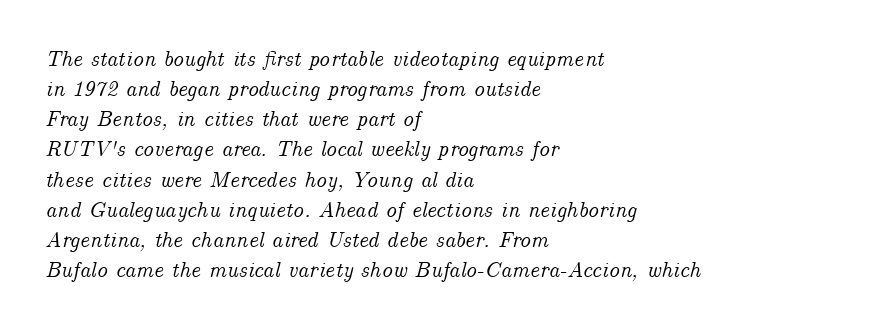
Q: Is the text italic (slanted)? A: Yes, it leans right by about 14 degrees.
Q: Is the text underlined? A: No.
Q: How is the paragraph aligned? A: Left-aligned.
Q: Is the spacing between letters normal or unusually wide? A: Normal.
Q: Is the spacing between lines tight, normal or loose? A: Normal.
